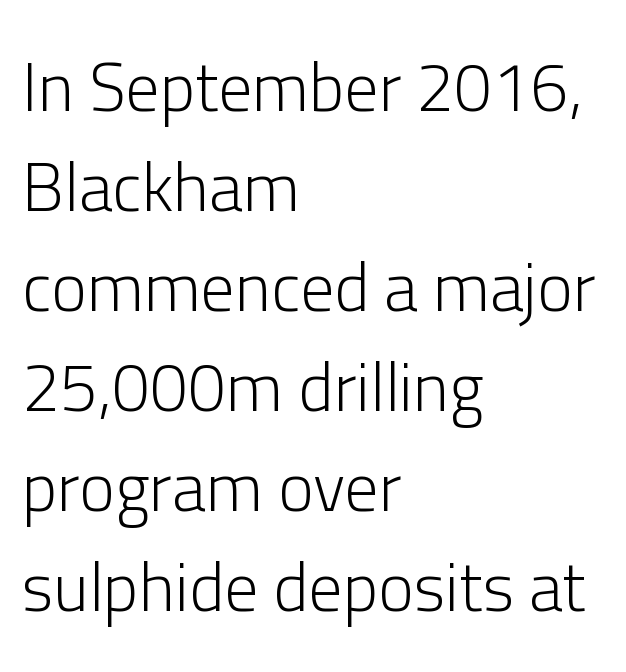
Q: Is the text bold? A: No.
Q: Is the text italic (slanted)? A: No, it is upright.
Q: Is the typeface a serif or a sans-serif typeface? A: Sans-serif.
Q: Is the text underlined? A: No.
Q: How is the paragraph aligned? A: Left-aligned.
Q: Is the spacing between letters normal or unusually wide? A: Normal.
Q: Is the spacing between lines tight, normal or loose? A: Normal.
Q: Width (condensed, normal, or wide)? A: Normal.
Q: Stroke contrast? A: Low.
Q: x-height? A: Medium.
Q: Monospaced? A: No.
